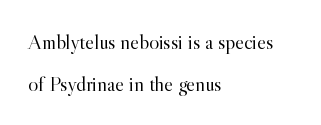
{"italic": "no", "bold": "no", "underline": "no", "align": "left", "line_spacing": "loose", "line_spacing_ratio": 1.99, "letter_spacing": "normal", "letter_spacing_em": 0.0, "glyph_px": 21}
